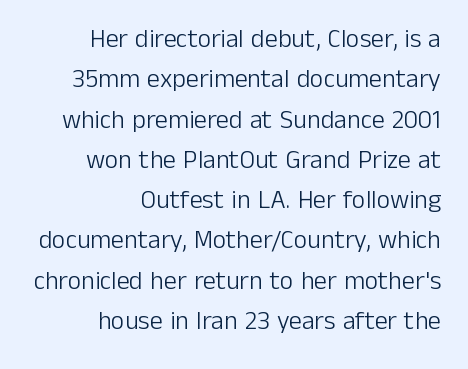
Underline: absent. What's the leading like? Ordinary, nothing unusual. Standard letterfit; no display-style spreading of the glyphs. The characters are drawn with everyday or finer stroke widths. The lines in this sample share a right terminus and differ only in where they begin.
